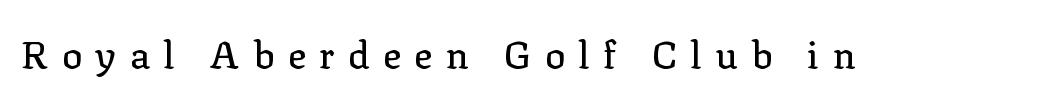
Lines of text with bare space underneath. The font family rendered here belongs to the serif group. The face used here is proportionally spaced, like ordinary book or web type. You could only call the tracking loose — the letters float apart. The axis of the letterforms is exactly vertical.
